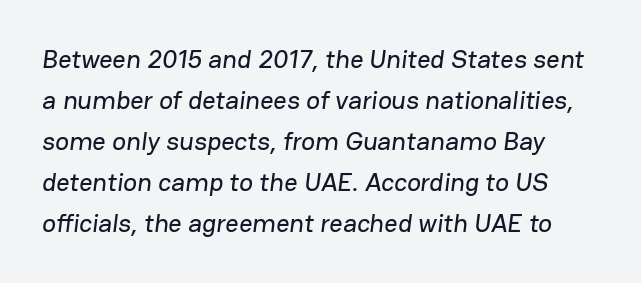
{"underline": "no", "line_spacing": "normal", "line_spacing_ratio": 1.58, "letter_spacing": "normal", "letter_spacing_em": 0.0, "glyph_px": 26}
